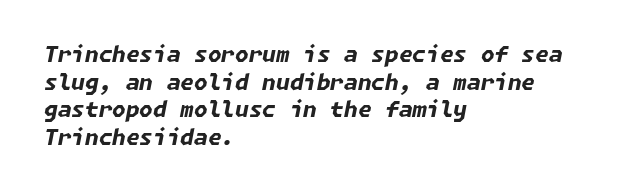
{"italic": "yes", "lean": "right", "slant_degrees": 11, "bold": "yes", "underline": "no", "align": "left", "line_spacing": "normal", "line_spacing_ratio": 1.26, "letter_spacing": "normal", "letter_spacing_em": 0.0, "glyph_px": 22}
